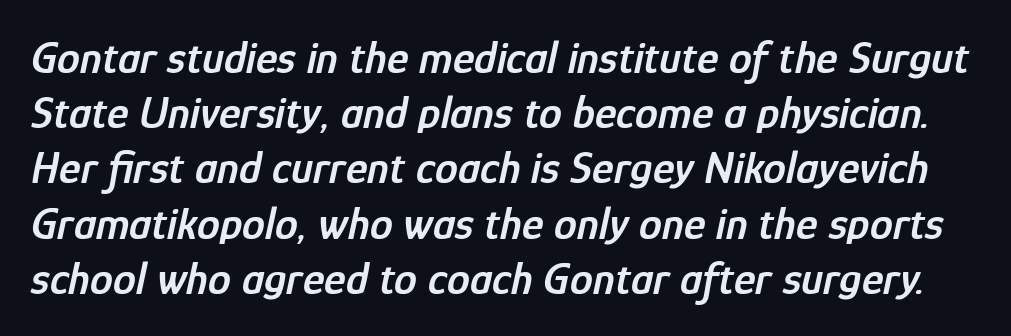
The image shows 46 px semibold, condensed type, italic (leaning right); set line spacing 1.2x, normal letter spacing, not underlined; low stroke contrast and a medium x-height.
